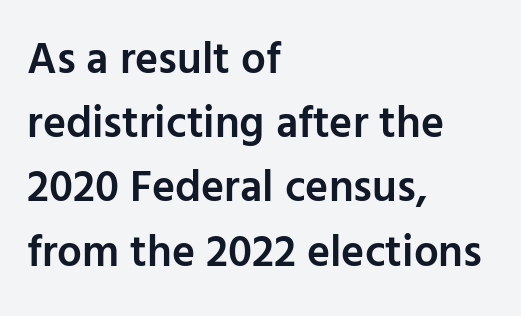
The image shows 44 px semibold sans-serif type, upright; set left-aligned, normal line spacing (1.46x), normal letter spacing, not underlined; low stroke contrast and a medium x-height.
